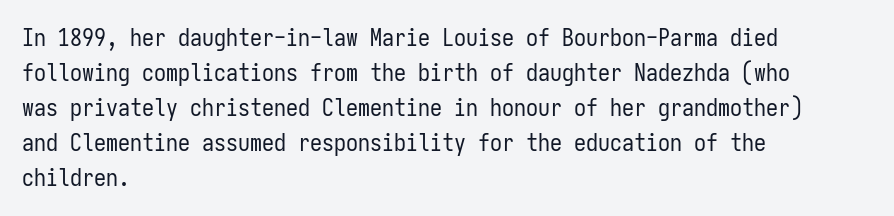
{"italic": "no", "bold": "no", "underline": "no", "align": "left", "line_spacing": "normal", "line_spacing_ratio": 1.46, "letter_spacing": "normal", "letter_spacing_em": 0.0, "glyph_px": 24}
